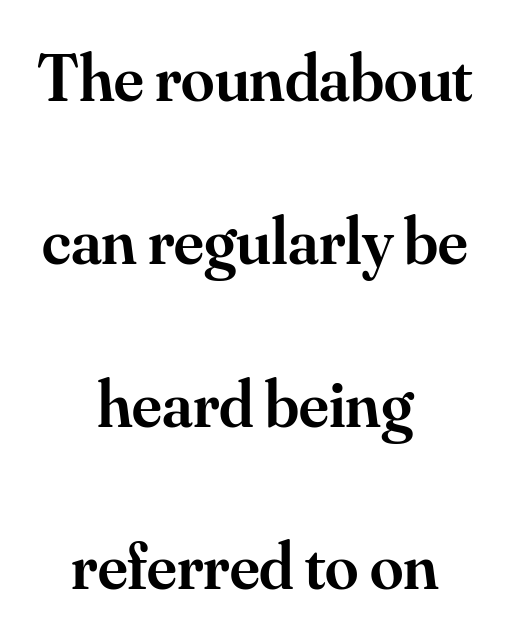
{"serif": "yes", "italic": "no", "bold": "semi", "weight": "semibold", "width": "normal", "stroke_contrast": "medium", "x_height": "small", "monospaced": "no", "underline": "no", "align": "center", "line_spacing": "loose", "line_spacing_ratio": 2.43, "letter_spacing": "normal", "letter_spacing_em": 0.0, "glyph_px": 67}
